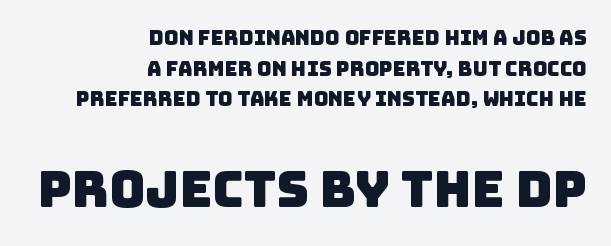
{"serif": "no", "width": "normal", "stroke_contrast": "low", "x_height": "large", "monospaced": "no", "underline": "no", "align": "right", "line_spacing": "normal", "line_spacing_ratio": 1.53, "letter_spacing": "normal", "letter_spacing_em": 0.0, "larger_block": "second", "size_ratio": 2.5, "glyph_px": 50}
